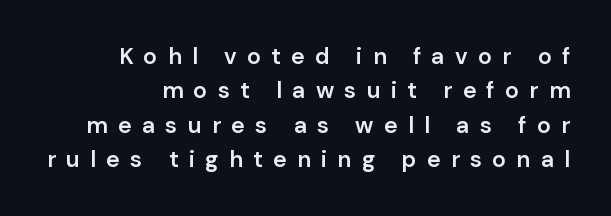
The image shows 23 px text type, upright; set normal line spacing (1.49x), unusually wide letter spacing (+0.45 em), not underlined.
